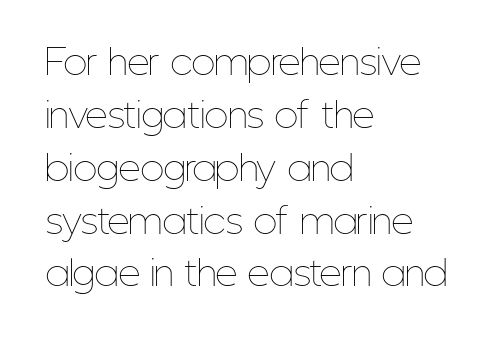
{"italic": "no", "bold": "no", "weight": "thin", "width": "condensed", "stroke_contrast": "low", "x_height": "medium", "monospaced": "no", "underline": "no", "align": "left", "line_spacing": "normal", "line_spacing_ratio": 1.51, "letter_spacing": "normal", "letter_spacing_em": 0.0, "glyph_px": 35}
